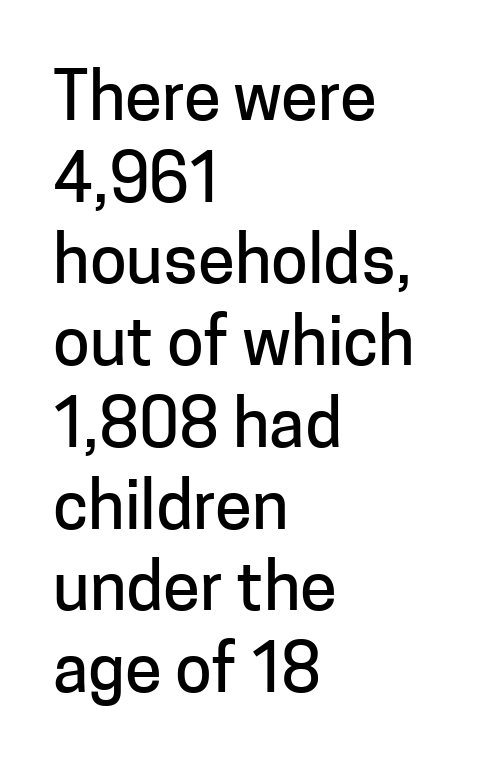
{"serif": "no", "italic": "no", "width": "normal", "stroke_contrast": "low", "x_height": "medium", "monospaced": "no", "underline": "no", "align": "left", "line_spacing_ratio": 1.22, "letter_spacing": "normal", "letter_spacing_em": 0.0, "glyph_px": 67}
